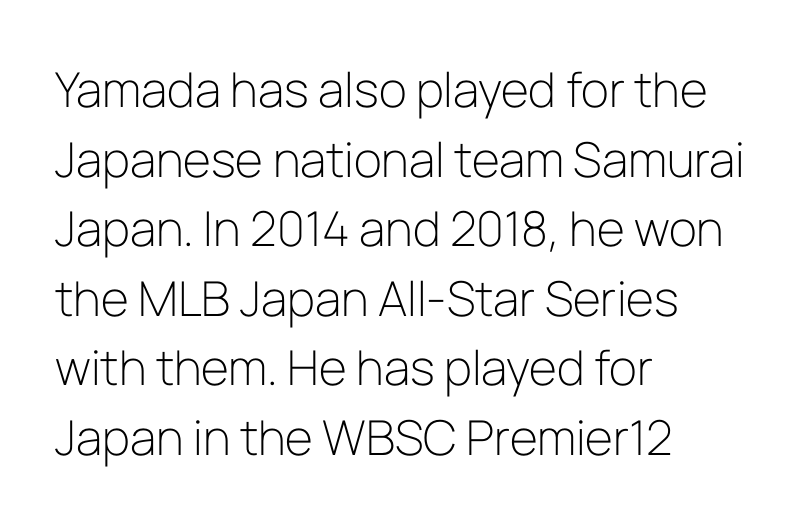
Q: Is the text bold? A: No.
Q: Is the text italic (slanted)? A: No, it is upright.
Q: Is the typeface a serif or a sans-serif typeface? A: Sans-serif.
Q: Is the text underlined? A: No.
Q: How is the paragraph aligned? A: Left-aligned.
Q: Is the spacing between letters normal or unusually wide? A: Normal.
Q: Is the spacing between lines tight, normal or loose? A: Normal.
Q: Width (condensed, normal, or wide)? A: Normal.
Q: Stroke contrast? A: Low.
Q: x-height? A: Medium.
Q: Monospaced? A: No.
